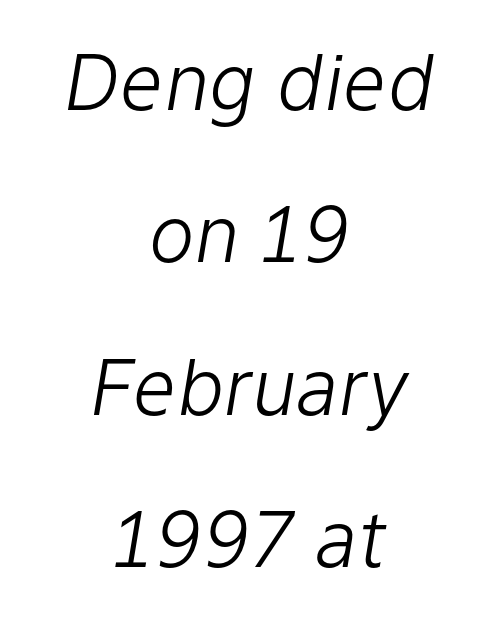
{"italic": "yes", "lean": "right", "slant_degrees": 9, "bold": "no", "weight": "light", "width": "normal", "stroke_contrast": "low", "x_height": "medium", "monospaced": "no", "underline": "no", "align": "center", "line_spacing": "loose", "line_spacing_ratio": 1.98, "letter_spacing": "normal", "letter_spacing_em": 0.0, "glyph_px": 77}
